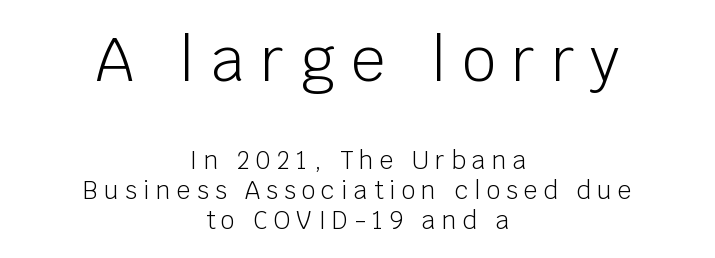
{"serif": "no", "italic": "no", "bold": "no", "weight": "light", "width": "normal", "stroke_contrast": "low", "x_height": "large", "monospaced": "no", "underline": "no", "align": "center", "line_spacing": "normal", "line_spacing_ratio": 1.26, "letter_spacing": "wide", "letter_spacing_em": 0.26, "larger_block": "first", "size_ratio": 2.5, "glyph_px": 60}
